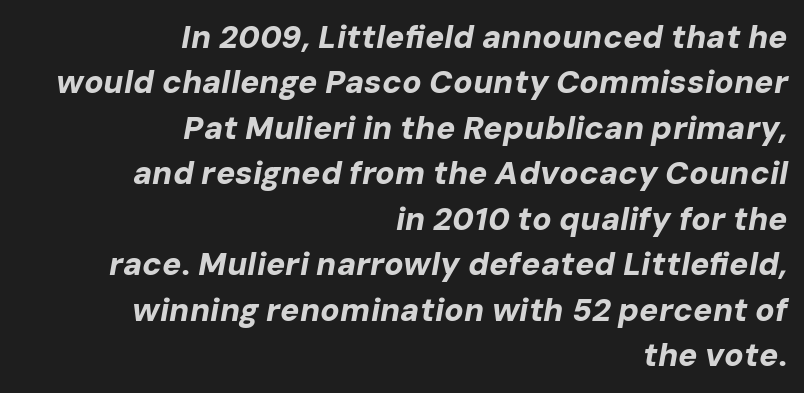
The image shows 32 px bold type, italic (leaning right); set right-aligned, normal line spacing (1.42x), normal letter spacing, not underlined; low stroke contrast and a medium x-height.
